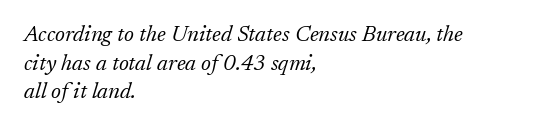
The image shows 22 px text type, italic (leaning right); set left-aligned, normal line spacing (1.3x), normal letter spacing, not underlined.
